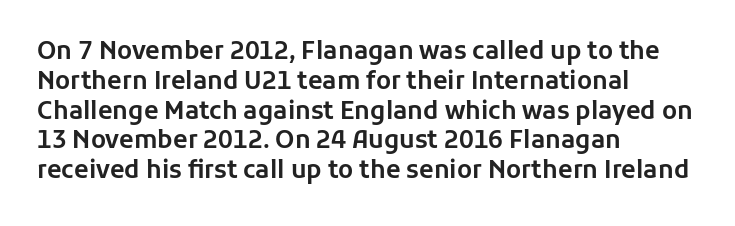
Q: Is the text italic (slanted)? A: No, it is upright.
Q: Is the text underlined? A: No.
Q: How is the paragraph aligned? A: Left-aligned.
Q: Is the spacing between letters normal or unusually wide? A: Normal.
